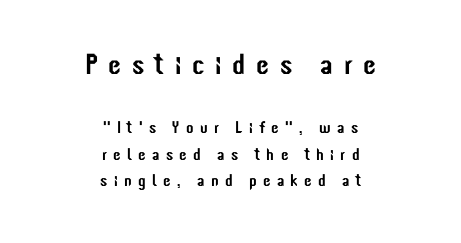
Q: Is the text italic (slanted)? A: No, it is upright.
Q: Is the typeface a serif or a sans-serif typeface? A: Sans-serif.
Q: Is the text underlined? A: No.
Q: How is the paragraph aligned? A: Centered.
Q: Is the spacing between letters normal or unusually wide? A: Unusually wide.
Q: Is the spacing between lines tight, normal or loose? A: Normal.
Q: Which block of text is set in a larger size, the first (top) or the second (bottom)? A: The first (top) one.
Q: Width (condensed, normal, or wide)? A: Condensed.
Q: Stroke contrast? A: Low.
Q: x-height? A: Medium.
Q: Monospaced? A: No.
